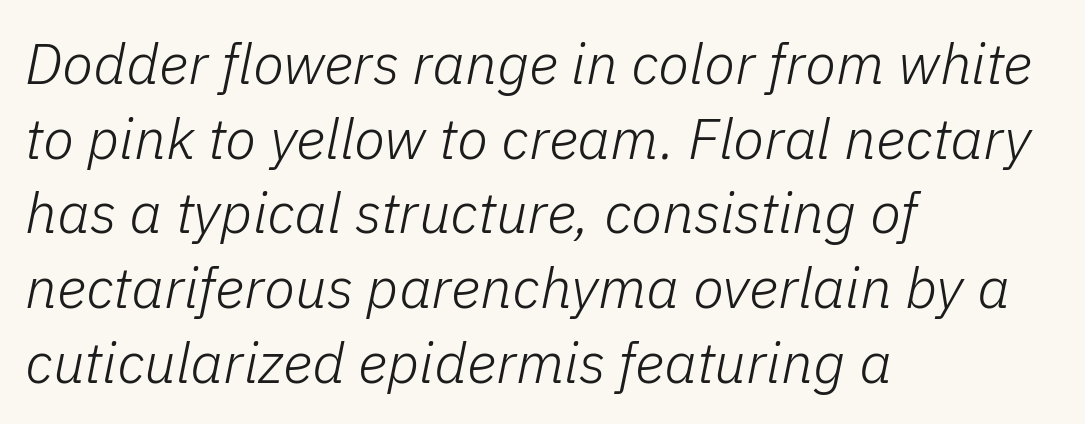
{"italic": "yes", "lean": "right", "slant_degrees": 11, "bold": "no", "weight": "light", "width": "normal", "stroke_contrast": "low", "x_height": "medium", "monospaced": "no", "underline": "no", "align": "left", "line_spacing": "normal", "line_spacing_ratio": 1.31, "letter_spacing": "normal", "letter_spacing_em": 0.0, "glyph_px": 57}
